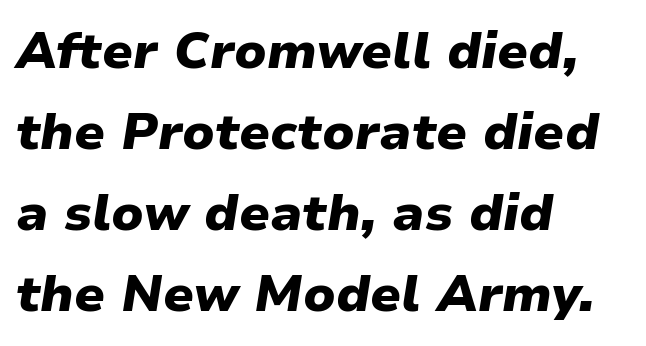
{"italic": "yes", "lean": "right", "slant_degrees": 9, "bold": "yes", "weight": "heavy", "width": "normal", "stroke_contrast": "low", "x_height": "medium", "monospaced": "no", "underline": "no", "align": "left", "line_spacing": "normal", "line_spacing_ratio": 1.59, "letter_spacing": "normal", "letter_spacing_em": 0.0, "glyph_px": 51}
